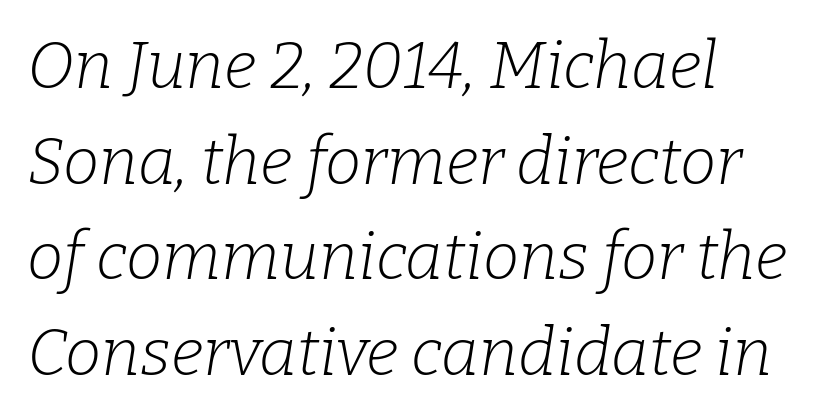
The image shows 65 px light serif type, italic (leaning right); set left-aligned, normal line spacing (1.47x), normal letter spacing, not underlined; low stroke contrast and a medium x-height.
